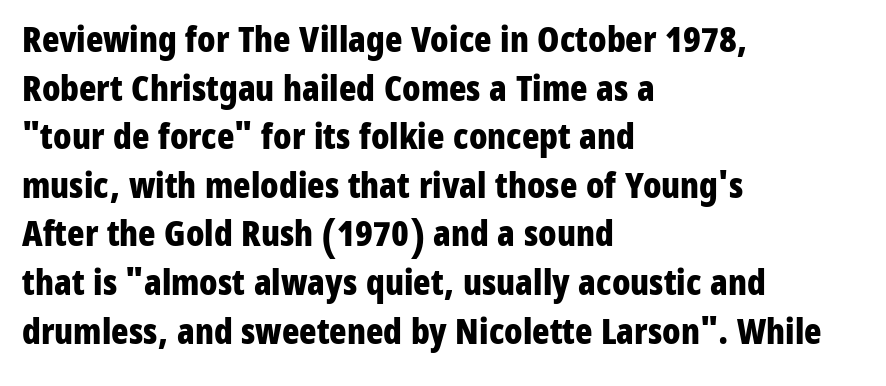
Q: Is the text bold? A: Yes.
Q: Is the text italic (slanted)? A: No, it is upright.
Q: Is the typeface a serif or a sans-serif typeface? A: Sans-serif.
Q: Is the text underlined? A: No.
Q: How is the paragraph aligned? A: Left-aligned.
Q: Is the spacing between letters normal or unusually wide? A: Normal.
Q: Is the spacing between lines tight, normal or loose? A: Normal.
Q: Width (condensed, normal, or wide)? A: Condensed.
Q: Stroke contrast? A: Low.
Q: x-height? A: Medium.
Q: Monospaced? A: No.
